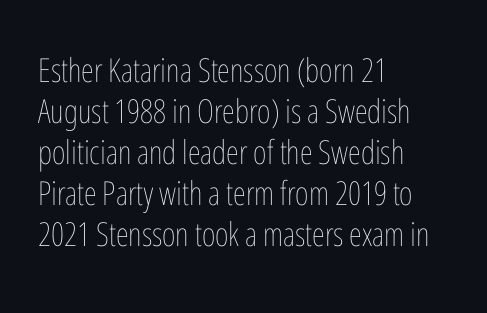
The image shows 33 px thin, condensed type, upright; set left-aligned, line spacing 1.24x, normal letter spacing, not underlined; low stroke contrast and a medium x-height.
